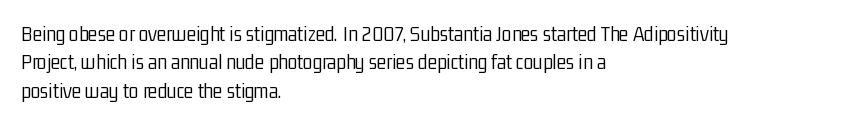
Rule under the text: the space is simply empty. Honestly, the letter spacing is just normal — you wouldn't notice it. The font's upright variant was chosen for this text. The strokes are not fattened; the text isn't bold. Layout note: lines flush left. The designer left line spacing at the default.
